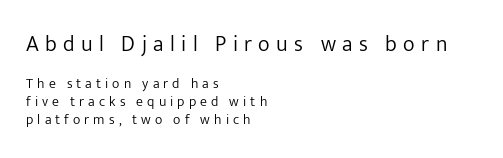
The image shows 22 px text type, upright; set left-aligned, normal line spacing (1.28x), unusually wide letter spacing (+0.29 em), not underlined; the first (top) block is 1.57x larger.
